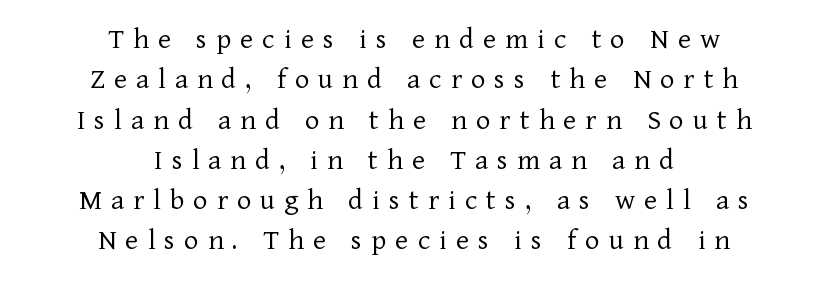
Q: Is the text bold? A: No.
Q: Is the text italic (slanted)? A: No, it is upright.
Q: Is the typeface a serif or a sans-serif typeface? A: Serif.
Q: Is the text underlined? A: No.
Q: How is the paragraph aligned? A: Centered.
Q: Is the spacing between letters normal or unusually wide? A: Unusually wide.
Q: Is the spacing between lines tight, normal or loose? A: Normal.
Q: Width (condensed, normal, or wide)? A: Normal.
Q: Stroke contrast? A: Low.
Q: x-height? A: Medium.
Q: Monospaced? A: No.
